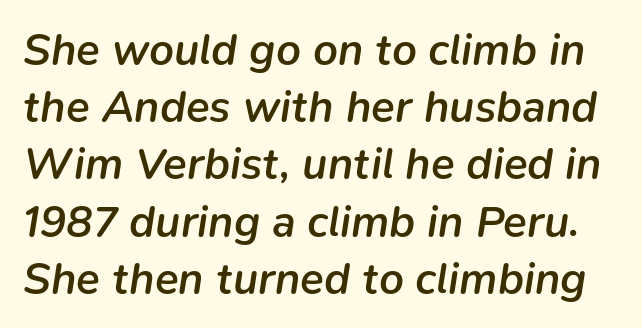
{"italic": "yes", "lean": "right", "slant_degrees": 9, "bold": "semi", "weight": "semibold", "width": "normal", "stroke_contrast": "low", "x_height": "medium", "monospaced": "no", "underline": "no", "line_spacing": "normal", "line_spacing_ratio": 1.3, "letter_spacing": "normal", "letter_spacing_em": 0.0, "glyph_px": 44}
